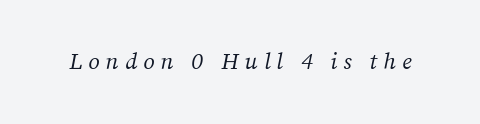
{"italic": "yes", "lean": "right", "slant_degrees": 12, "bold": "no", "underline": "no", "letter_spacing": "wide", "letter_spacing_em": 0.27, "glyph_px": 23}
